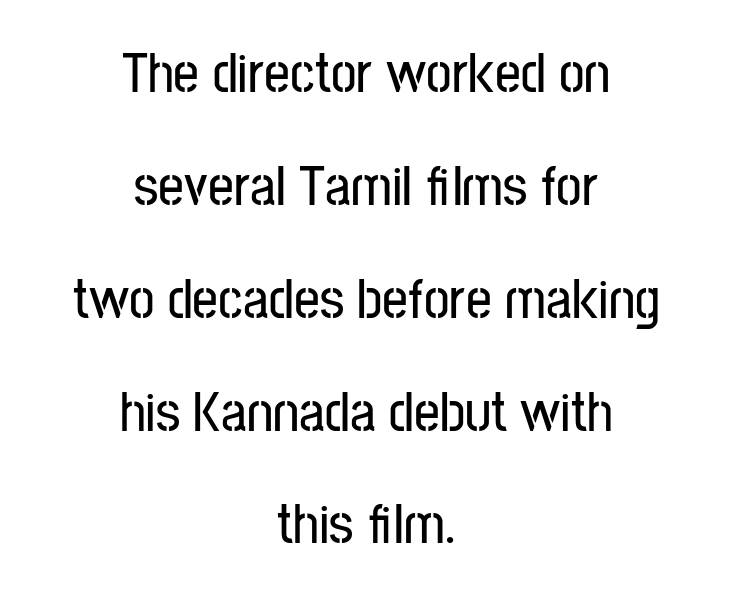
{"serif": "no", "italic": "no", "width": "condensed", "stroke_contrast": "low", "x_height": "medium", "monospaced": "no", "underline": "no", "align": "center", "line_spacing": "loose", "line_spacing_ratio": 1.98, "letter_spacing": "normal", "letter_spacing_em": 0.0, "glyph_px": 57}
